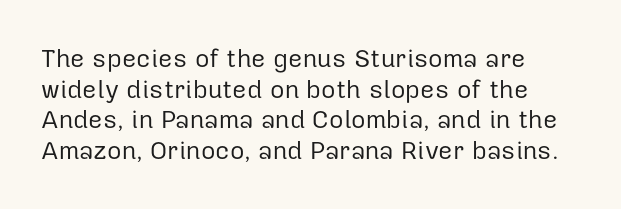
{"italic": "no", "bold": "no", "underline": "no", "align": "left", "line_spacing_ratio": 1.23, "letter_spacing": "normal", "letter_spacing_em": 0.0, "glyph_px": 25}
